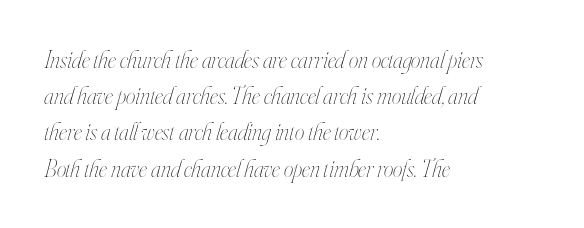
{"italic": "yes", "lean": "right", "slant_degrees": 16, "bold": "no", "underline": "no", "align": "left", "line_spacing": "normal", "line_spacing_ratio": 1.51, "letter_spacing": "normal", "letter_spacing_em": 0.0, "glyph_px": 24}
